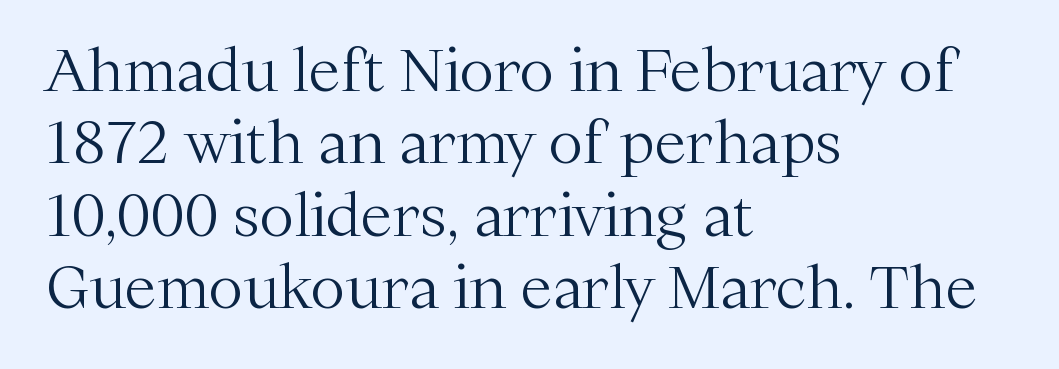
Q: Is the text bold? A: No.
Q: Is the text italic (slanted)? A: No, it is upright.
Q: Is the typeface a serif or a sans-serif typeface? A: Serif.
Q: Is the text underlined? A: No.
Q: How is the paragraph aligned? A: Left-aligned.
Q: Is the spacing between letters normal or unusually wide? A: Normal.
Q: Is the spacing between lines tight, normal or loose? A: Normal.
Q: Width (condensed, normal, or wide)? A: Normal.
Q: Stroke contrast? A: Medium.
Q: x-height? A: Medium.
Q: Monospaced? A: No.
